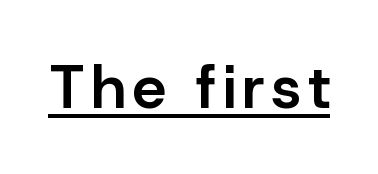
Q: Is the text bold? A: Semi-bold.
Q: Is the text italic (slanted)? A: No, it is upright.
Q: Is the typeface a serif or a sans-serif typeface? A: Sans-serif.
Q: Is the text underlined? A: Yes.
Q: Width (condensed, normal, or wide)? A: Normal.
Q: Stroke contrast? A: Low.
Q: x-height? A: Medium.
Q: Monospaced? A: No.
